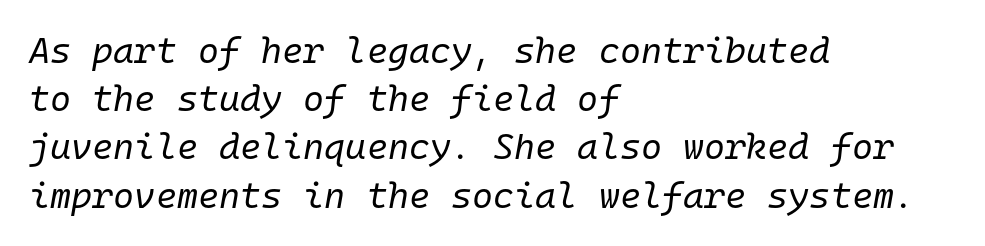
This sample uses an oblique cut, with every glyph tilted off the vertical. Weight: not bold — regular or lighter. Words float on clear page, feet unadorned. The face used here is monospaced, like something from a code editor.
